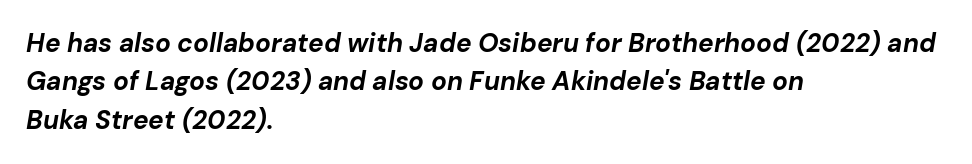
The letters sit at their default tracking, neither squeezed nor spread. Typeset ragged right — the left edge is the straight one. The font's italic variant was chosen for this text. Words float on clear page, feet unadorned. Interline gaps are of average width in this sample.
